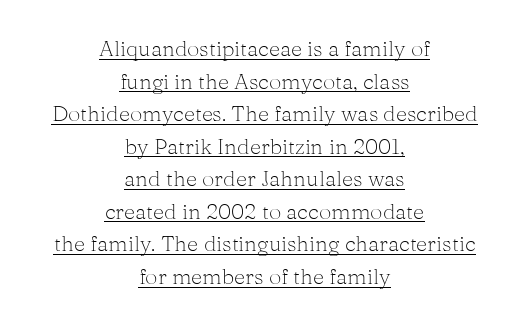
The space between consecutive lines is moderate. The letterforms sit shoulder to shoulder at normal distance. Teacher's note: observe the equal gaps on both sides — that is centered alignment. No extra ink here — the face is not bold. Posture: vertical. You can see a thin bar hugging the bottom of the glyphs.
